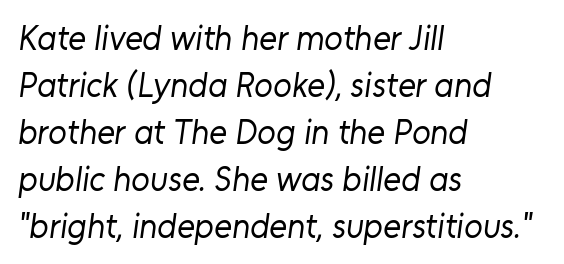
The image shows 34 px regular-weight sans-serif type; set left-aligned, normal line spacing (1.38x), normal letter spacing, not underlined; low stroke contrast and a medium x-height.
